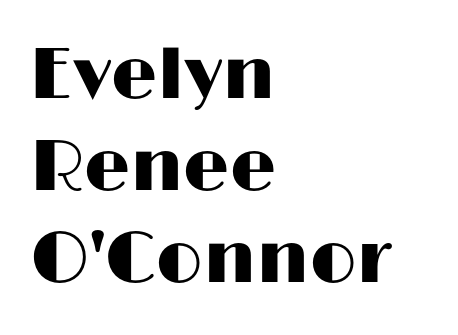
{"serif": "no", "italic": "no", "width": "wide", "stroke_contrast": "high", "x_height": "medium", "monospaced": "no", "underline": "no", "align": "left", "line_spacing": "normal", "line_spacing_ratio": 1.26, "letter_spacing": "normal", "letter_spacing_em": 0.0, "glyph_px": 73}
